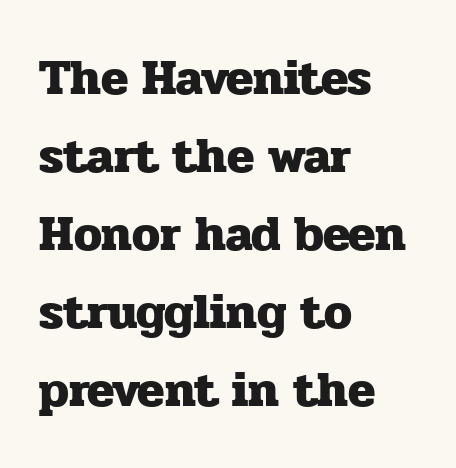
The image shows 50 px heavy serif type, upright; set left-aligned, normal line spacing (1.56x), normal letter spacing, not underlined; low stroke contrast and a medium x-height.
